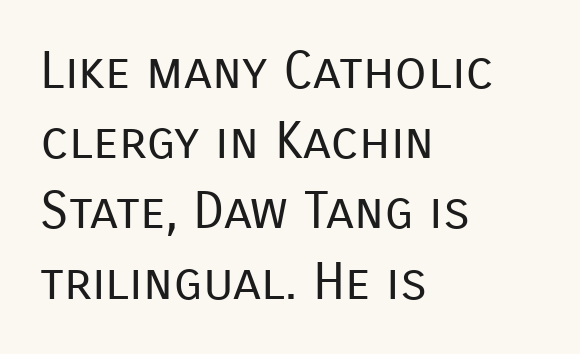
The image shows 52 px regular-weight sans-serif type, upright; set left-aligned, normal line spacing (1.35x), normal letter spacing, not underlined; low stroke contrast and a medium x-height.
